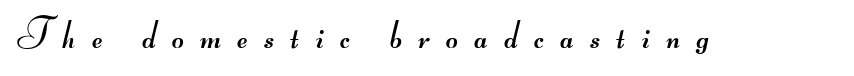
Q: Is the text bold? A: No.
Q: Is the typeface a serif or a sans-serif typeface? A: Sans-serif.
Q: Is the text underlined? A: No.
Q: Is the spacing between letters normal or unusually wide? A: Unusually wide.
Q: Width (condensed, normal, or wide)? A: Wide.
Q: Stroke contrast? A: Medium.
Q: Monospaced? A: No.
